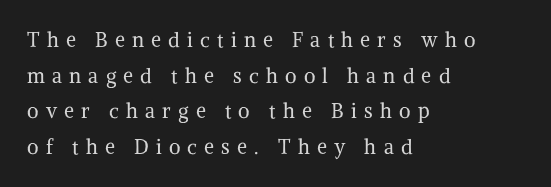
{"italic": "no", "bold": "no", "underline": "no", "align": "left", "line_spacing_ratio": 1.78, "letter_spacing": "wide", "letter_spacing_em": 0.36, "glyph_px": 20}
